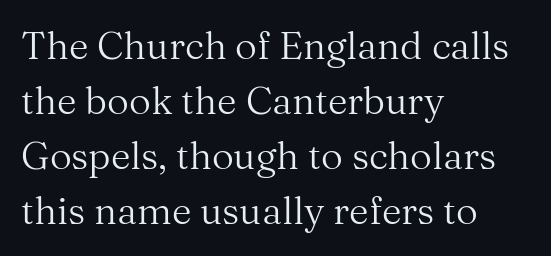
The image shows 38 px regular-weight serif type, upright; set left-aligned, normal line spacing (1.45x), normal letter spacing, not underlined; medium stroke contrast and a medium x-height.
